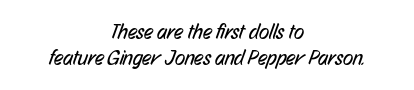
Unmarked baselines from the first word to the last. The block of text has a typical density, with ordinary space between rows. Inter-character spacing is left at the font's built-in metrics. Caption: face not bold, strokes unweighted. Every row of glyphs is offset so its center matches the block's center.
